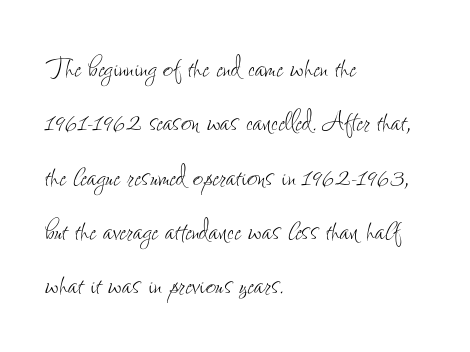
Does extra space separate the letters? No, they use regular spacing. The passage shown is typed in a proportional face where columns would drift. These lines stack with their left ends in a neat column. Caption: face not bold, strokes unweighted. Each new line begins a customary step beneath the previous one.
